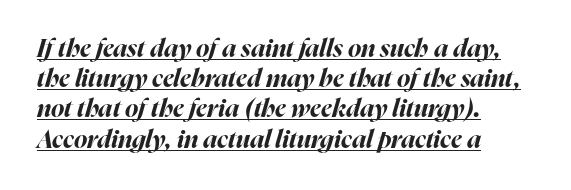
What decoration does the sample have? An underline. A dark, heavy texture on the line: the type is bold. Does extra space separate the letters? No, they use regular spacing. Left-aligned paragraph, ragged on the right. It's the slanting kind of type.
